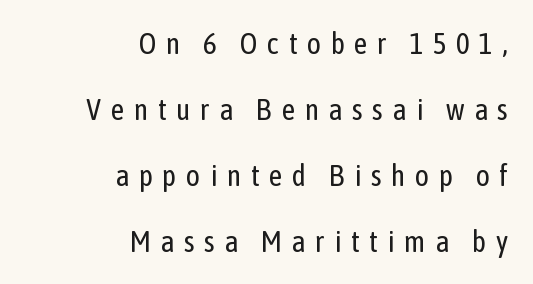
This rendering widens character spacing well past its baseline value. Short and long lines alike share a common ending point at right. Proportional: the letters do not fall into vertical columns. Summary of vertical rhythm: relaxed, with wide interline spacing. The face used here is a sans, in the tradition of grotesques and geometrics.
